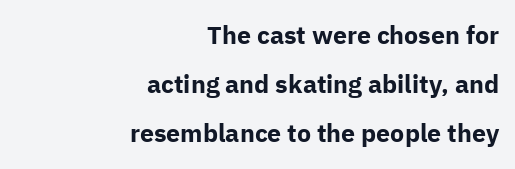
{"italic": "no", "bold": "yes", "underline": "no", "align": "right", "line_spacing": "loose", "line_spacing_ratio": 1.96, "letter_spacing": "normal", "letter_spacing_em": 0.0, "glyph_px": 25}
